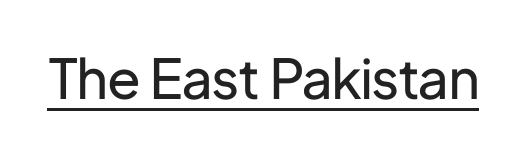
Q: Is the text bold? A: No.
Q: Is the text italic (slanted)? A: No, it is upright.
Q: Is the typeface a serif or a sans-serif typeface? A: Sans-serif.
Q: Is the text underlined? A: Yes.
Q: Is the spacing between letters normal or unusually wide? A: Normal.
Q: Width (condensed, normal, or wide)? A: Normal.
Q: Stroke contrast? A: Low.
Q: x-height? A: Medium.
Q: Monospaced? A: No.
